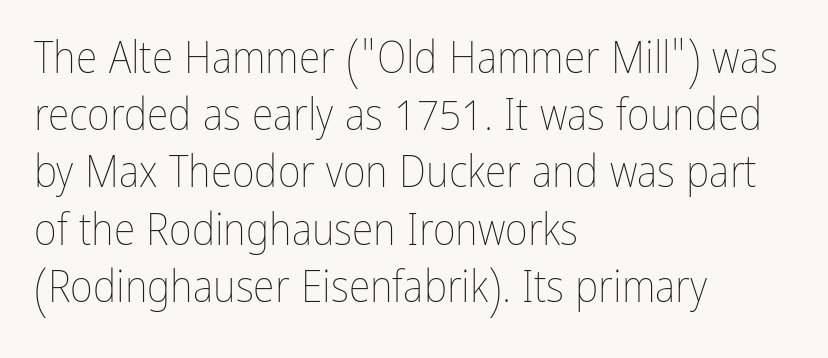
The image shows 44 px thin, condensed type, upright; set left-aligned, normal line spacing (1.3x), normal letter spacing, not underlined; low stroke contrast and a medium x-height.
